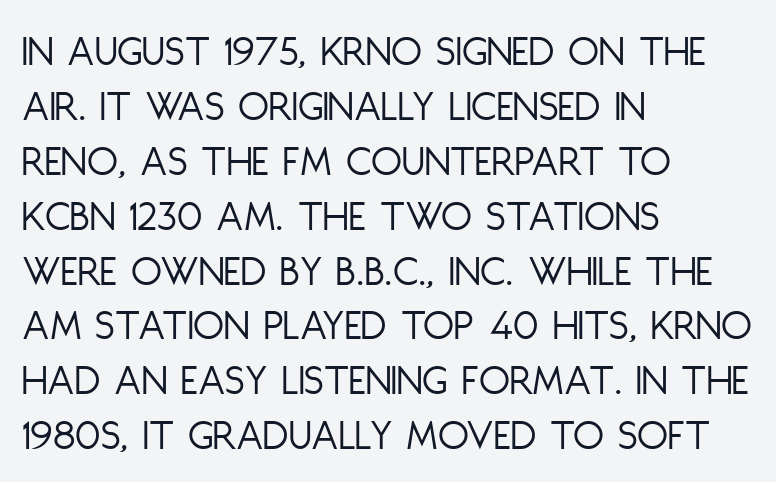
The image shows 45 px light, condensed sans-serif type, upright; set left-aligned, line spacing 1.22x, normal letter spacing, not underlined; low stroke contrast and a large x-height.
